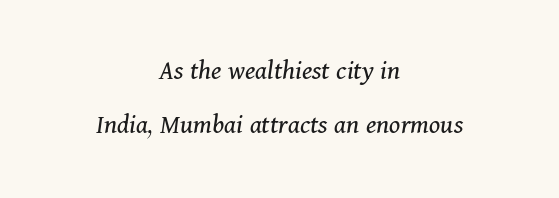
The image shows 28 px regular-weight serif type, italic (leaning right); set centered, loose line spacing (1.93x), normal letter spacing, not underlined; medium stroke contrast and a medium x-height.
